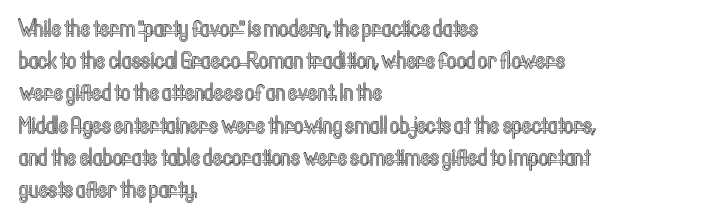
Does the leading feel generous? No, just average. The paragraph shown leans on its left margin. The string is rendered with underlining switched off. Here the glyphs are tracked normally, forming tight word shapes. The font's upright variant was chosen for this text.
